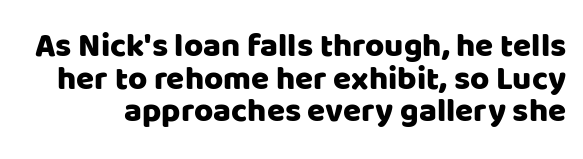
The image shows 33 px sans-serif type, upright; set tight line spacing (0.99x), normal letter spacing, not underlined; low stroke contrast and a large x-height.
